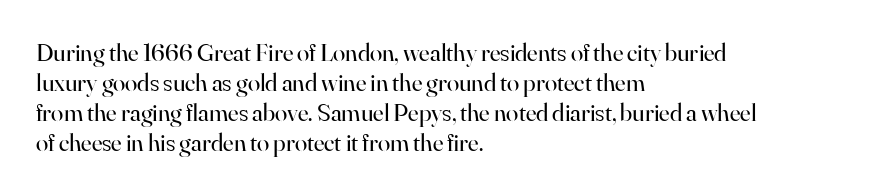
The image shows 25 px text type, upright; set left-aligned, line spacing 1.2x, normal letter spacing, not underlined.
